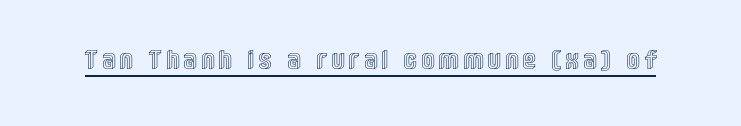
Q: Is the text italic (slanted)? A: No, it is upright.
Q: Is the text underlined? A: Yes.
Q: Is the spacing between letters normal or unusually wide? A: Unusually wide.
